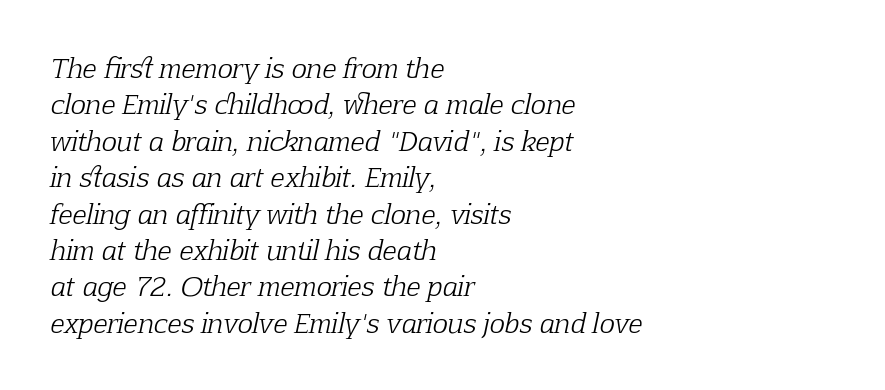
A typesetter would call this leading conventional body-copy spacing. The zone under the glyphs is completely vacant. Casual observation: everything's shoved over to the left. Caption: standard tracking, unaltered. It's the slanting kind of type.
